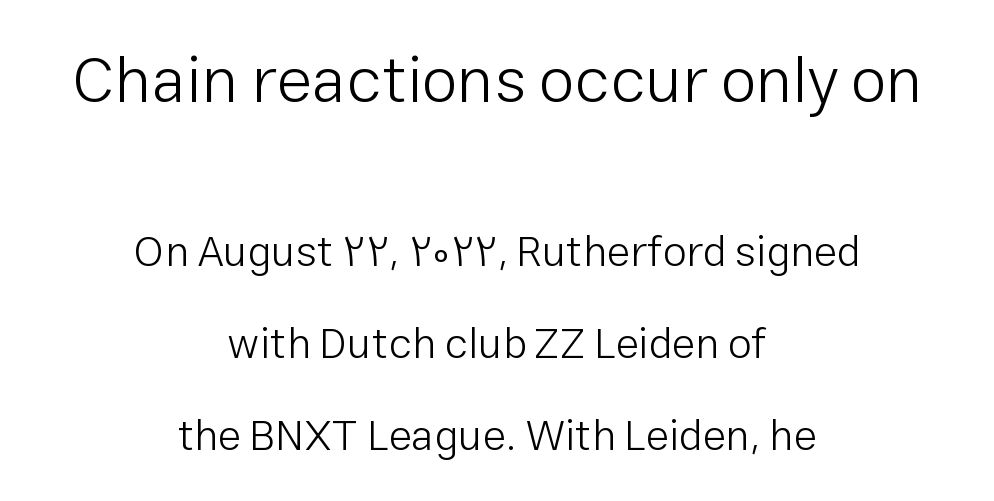
Q: Is the text bold? A: No.
Q: Is the text italic (slanted)? A: No, it is upright.
Q: Is the typeface a serif or a sans-serif typeface? A: Sans-serif.
Q: Is the text underlined? A: No.
Q: How is the paragraph aligned? A: Centered.
Q: Is the spacing between letters normal or unusually wide? A: Normal.
Q: Is the spacing between lines tight, normal or loose? A: Loose.
Q: Which block of text is set in a larger size, the first (top) or the second (bottom)? A: The first (top) one.
Q: Width (condensed, normal, or wide)? A: Normal.
Q: Stroke contrast? A: Low.
Q: x-height? A: Medium.
Q: Monospaced? A: No.
